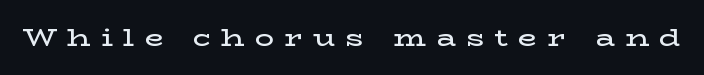
{"italic": "no", "bold": "semi", "underline": "no", "letter_spacing": "wide", "letter_spacing_em": 0.43, "glyph_px": 24}
